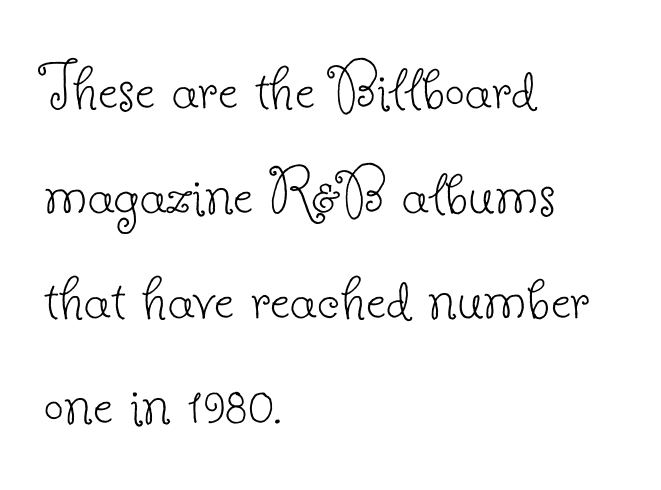
The glyphs in this specimen are seriffed. The baseline area is clear. This sample is left-justified, so line endings fall wherever the words run out. Does the lettering tilt? It doesn't — this is upright. Weight: regular or lighter. The rendering uses natural spacing where letterforms have individual widths.
